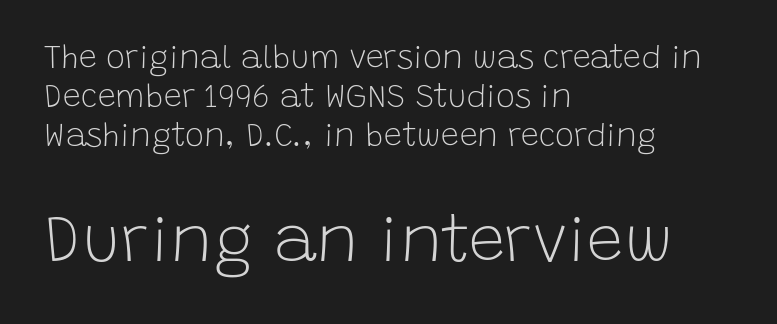
Each line starts at the same left margin while the right side varies. Check where the strokes stop: nothing finishes them off — pure sans. Check the space under the baseline: it is left empty. Two sizes are in play, and the larger belongs to the second block. This rendering leaves character spacing at its baseline value.
